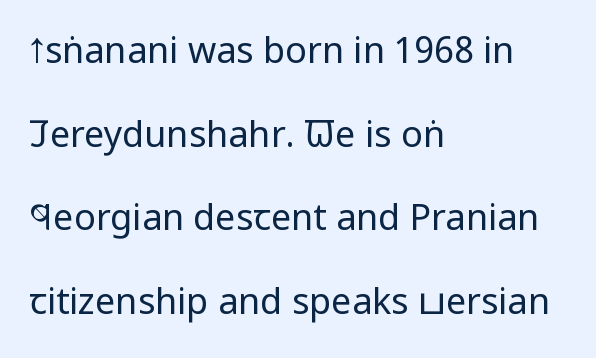
Lines of text with bare space underneath. This is the regular roman posture of the typeface. Tracking here is standard; glyphs follow each other at the usual distance. Do the characters align in a grid? No, the font is proportional. The typeface chosen for these lines omits serifs. Is there much room between lines? Yes — plenty of vertical air separates them.
